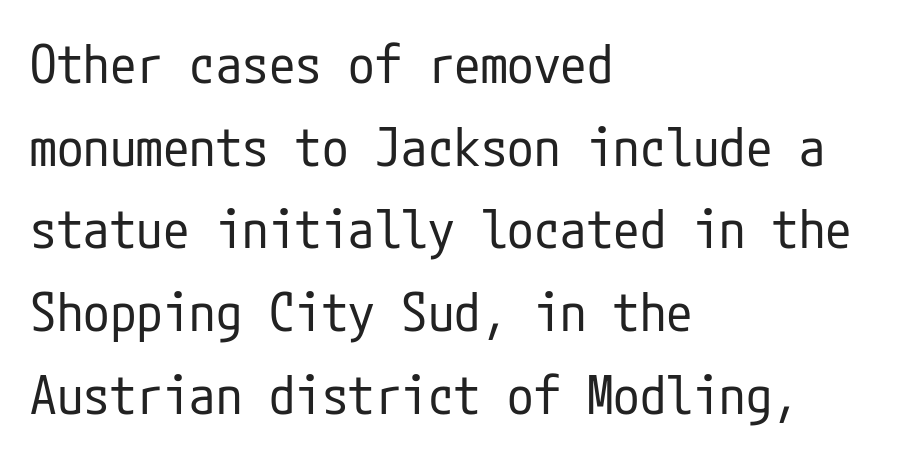
The image shows 53 px regular-weight, condensed sans-serif type, upright; set left-aligned, normal line spacing (1.56x), normal letter spacing, not underlined; low stroke contrast and a medium x-height.
